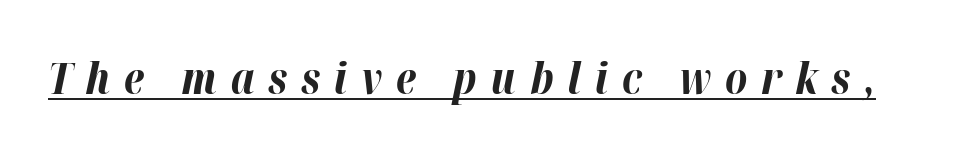
This sample uses expanded letter spacing, leaving extra air between glyphs. Has an underline been added? It has. Think of a printed novel: that variable character pitch is what you see here. This is heavy type, rendered in bold. The typography opts for an oblique posture over an upright one.
